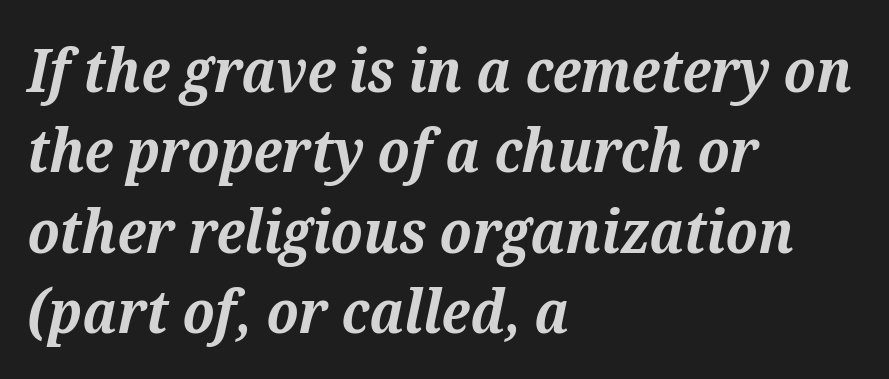
{"serif": "yes", "italic": "yes", "lean": "right", "slant_degrees": 12, "bold": "yes", "weight": "bold", "width": "normal", "stroke_contrast": "medium", "x_height": "medium", "monospaced": "no", "underline": "no", "align": "left", "line_spacing": "normal", "line_spacing_ratio": 1.34, "letter_spacing": "normal", "letter_spacing_em": 0.0, "glyph_px": 60}
